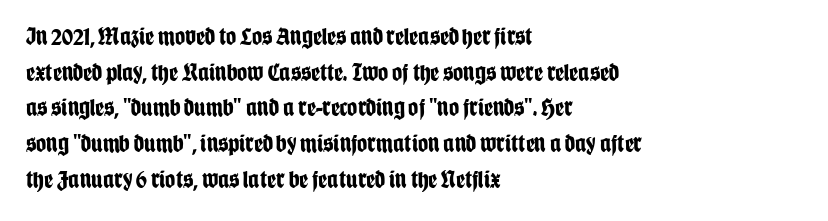
Q: Is the text bold? A: Yes.
Q: Is the text italic (slanted)? A: No, it is upright.
Q: Is the text underlined? A: No.
Q: How is the paragraph aligned? A: Left-aligned.
Q: Is the spacing between letters normal or unusually wide? A: Normal.
Q: Is the spacing between lines tight, normal or loose? A: Normal.
